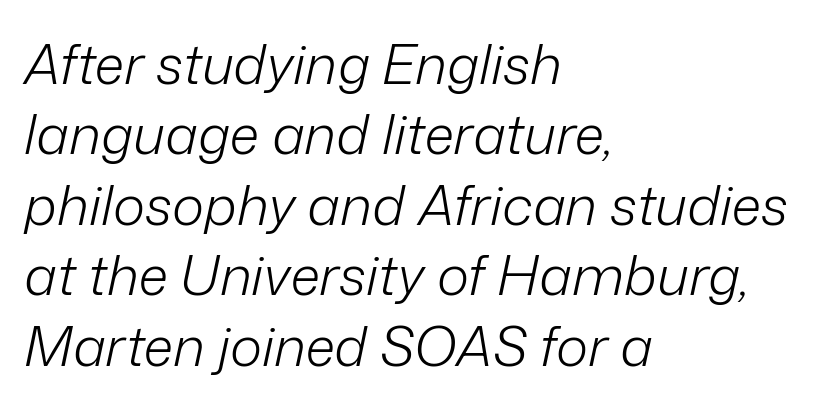
The image shows 55 px light type, italic (leaning right); set left-aligned, normal line spacing (1.28x), normal letter spacing, not underlined; low stroke contrast and a medium x-height.
